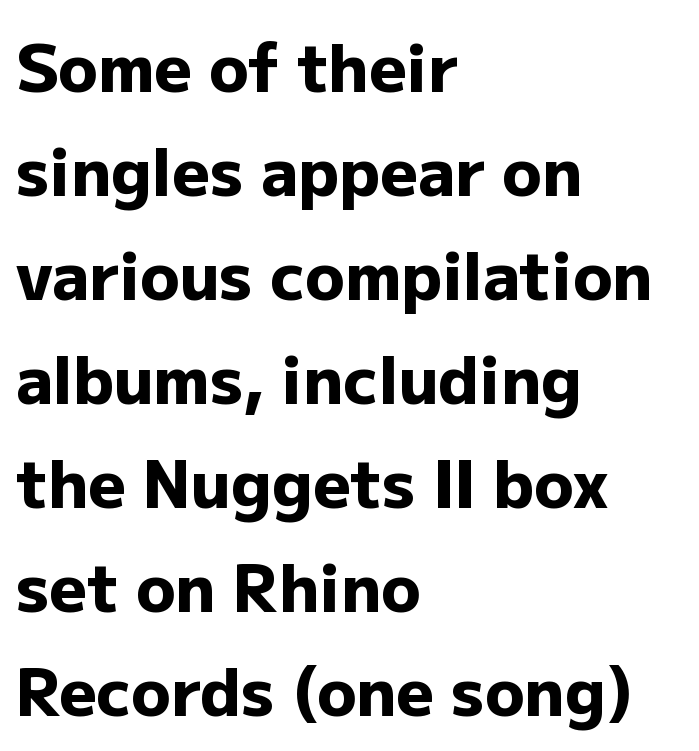
{"serif": "no", "italic": "no", "bold": "yes", "weight": "heavy", "width": "normal", "stroke_contrast": "low", "x_height": "medium", "monospaced": "no", "underline": "no", "align": "left", "line_spacing": "normal", "line_spacing_ratio": 1.6, "letter_spacing": "normal", "letter_spacing_em": 0.0, "glyph_px": 65}
